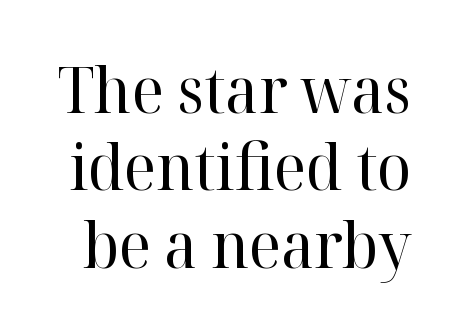
There is no visible air inserted between adjacent glyphs. Designer's note — italics off, roman on. Letters have the restrained weight of plain body copy at most. This rendering features lettering with no underline.
